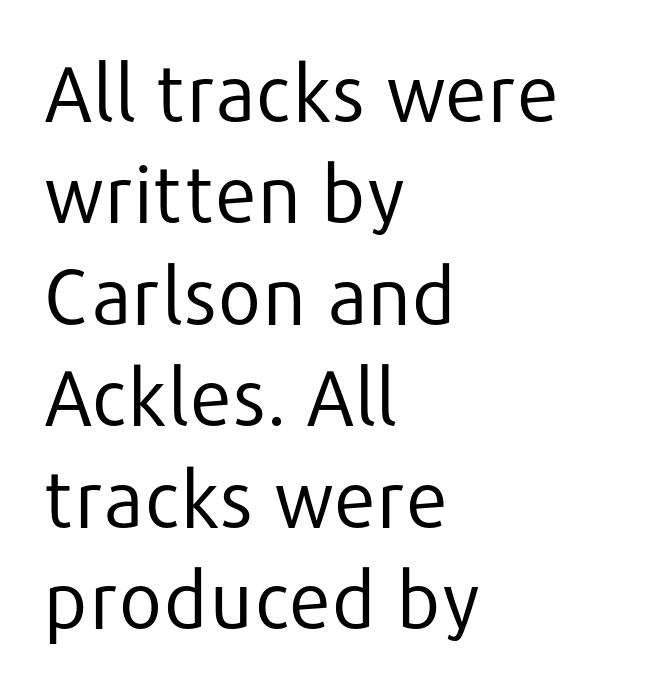
{"serif": "no", "italic": "no", "bold": "no", "weight": "regular", "width": "normal", "stroke_contrast": "low", "x_height": "medium", "monospaced": "no", "underline": "no", "align": "left", "line_spacing": "normal", "line_spacing_ratio": 1.3, "letter_spacing": "normal", "letter_spacing_em": 0.0, "glyph_px": 78}
